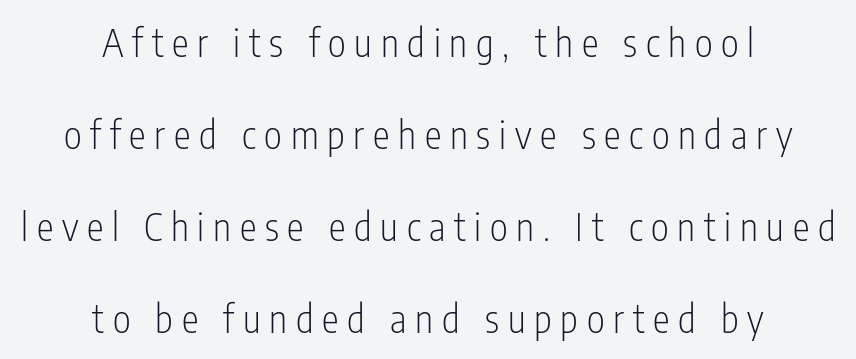
The paragraph has two soft edges and a firm central axis. The letters advance in unequal steps, a hallmark of proportional type. The specimen reads as upright at a glance. No heavy texture on the line: the type isn't bold.
